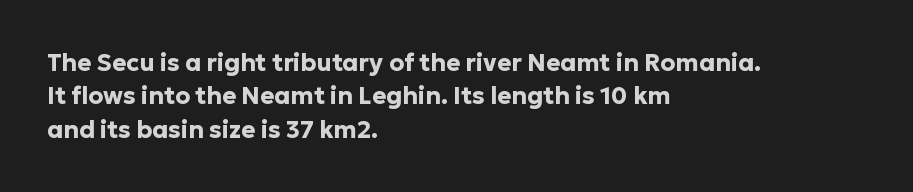
Q: Is the text bold? A: Yes.
Q: Is the text italic (slanted)? A: No, it is upright.
Q: Is the text underlined? A: No.
Q: How is the paragraph aligned? A: Left-aligned.
Q: Is the spacing between letters normal or unusually wide? A: Normal.
Q: Is the spacing between lines tight, normal or loose? A: Normal.
